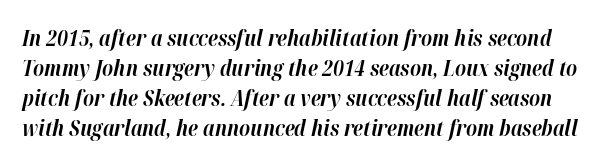
The image shows 22 px bold type, italic (leaning right); set normal line spacing (1.36x), normal letter spacing, not underlined.
